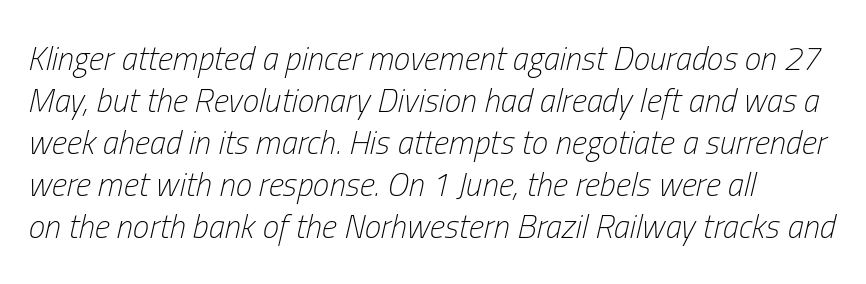
The image shows 33 px light, condensed type, italic (leaning right); set left-aligned, normal line spacing (1.27x), normal letter spacing, not underlined; low stroke contrast and a medium x-height.
